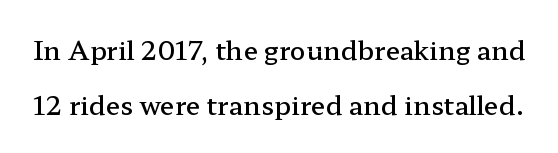
This block would shrink considerably if given ordinary leading; it's expanded now. The tracking reads as untouched default to a designer's eye. Descenders hang freely into open space. Firm but not heavy-handed strokes: this text is semibold.
